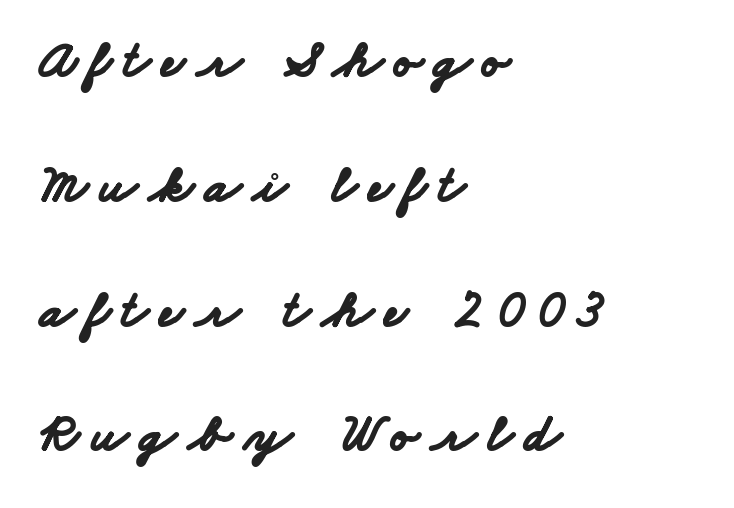
Q: Is the text bold? A: Yes.
Q: Is the typeface a serif or a sans-serif typeface? A: Sans-serif.
Q: Is the text underlined? A: No.
Q: How is the paragraph aligned? A: Left-aligned.
Q: Is the spacing between letters normal or unusually wide? A: Unusually wide.
Q: Is the spacing between lines tight, normal or loose? A: Loose.
Q: Width (condensed, normal, or wide)? A: Wide.
Q: Stroke contrast? A: Low.
Q: x-height? A: Small.
Q: Monospaced? A: No.
